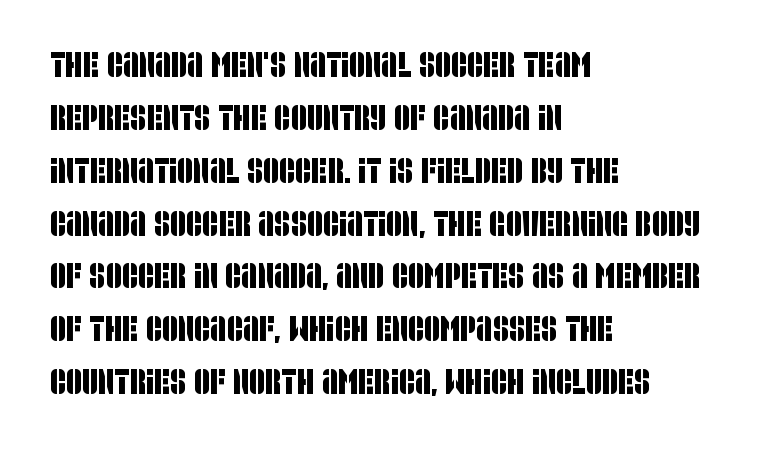
Q: Is the typeface a serif or a sans-serif typeface? A: Sans-serif.
Q: Is the text underlined? A: No.
Q: How is the paragraph aligned? A: Left-aligned.
Q: Is the spacing between letters normal or unusually wide? A: Normal.
Q: Is the spacing between lines tight, normal or loose? A: Normal.
Q: Width (condensed, normal, or wide)? A: Condensed.
Q: Stroke contrast? A: Low.
Q: x-height? A: Large.
Q: Monospaced? A: No.
